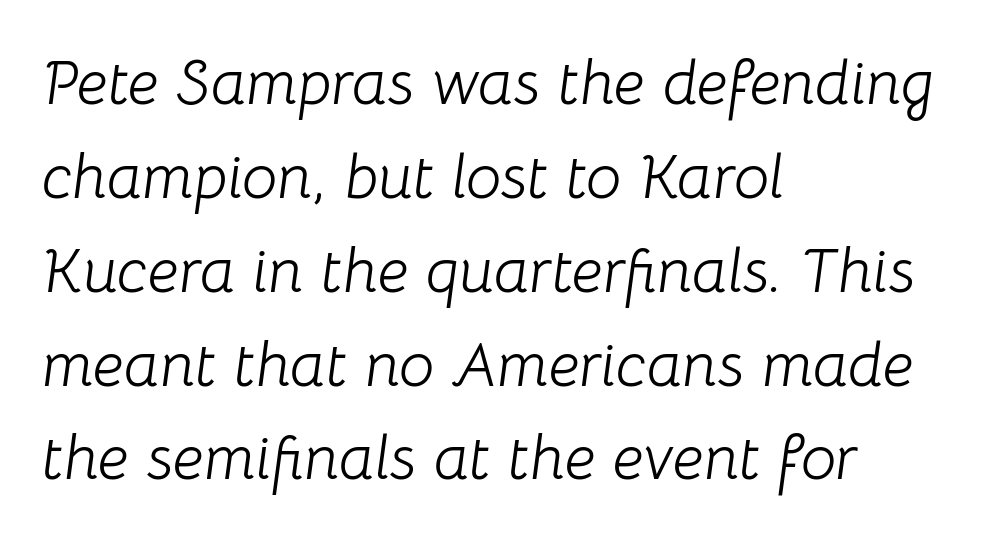
Q: Is the text bold? A: No.
Q: Is the text italic (slanted)? A: Yes, it leans right by about 8 degrees.
Q: Is the text underlined? A: No.
Q: How is the paragraph aligned? A: Left-aligned.
Q: Is the spacing between letters normal or unusually wide? A: Normal.
Q: Is the spacing between lines tight, normal or loose? A: Normal.
Q: Width (condensed, normal, or wide)? A: Normal.
Q: Stroke contrast? A: Low.
Q: x-height? A: Medium.
Q: Monospaced? A: No.
